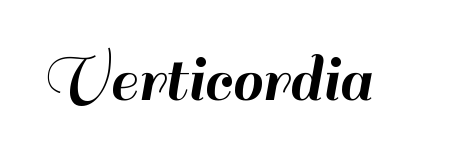
Q: Is the text italic (slanted)? A: Yes.
Q: Is the typeface a serif or a sans-serif typeface? A: Sans-serif.
Q: Is the text underlined? A: No.
Q: Is the spacing between letters normal or unusually wide? A: Normal.
Q: Width (condensed, normal, or wide)? A: Normal.
Q: Stroke contrast? A: High.
Q: x-height? A: Small.
Q: Monospaced? A: No.
